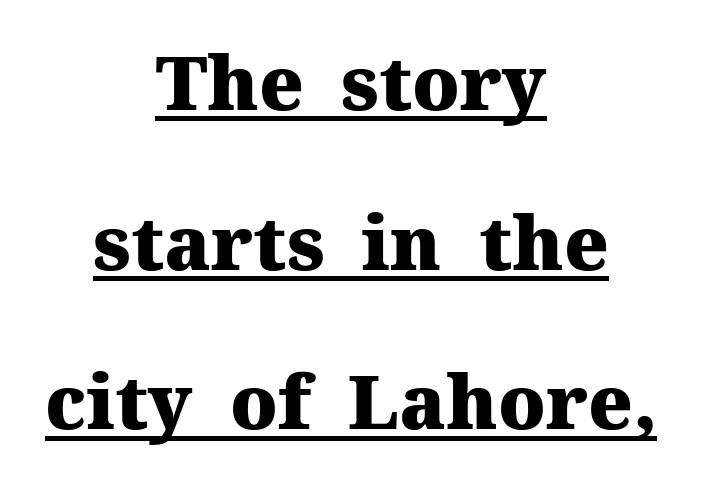
{"serif": "yes", "italic": "no", "bold": "yes", "weight": "heavy", "width": "normal", "stroke_contrast": "medium", "x_height": "medium", "monospaced": "no", "underline": "yes", "align": "center", "line_spacing": "loose", "line_spacing_ratio": 2.13, "letter_spacing": "normal", "letter_spacing_em": 0.0, "glyph_px": 75}
